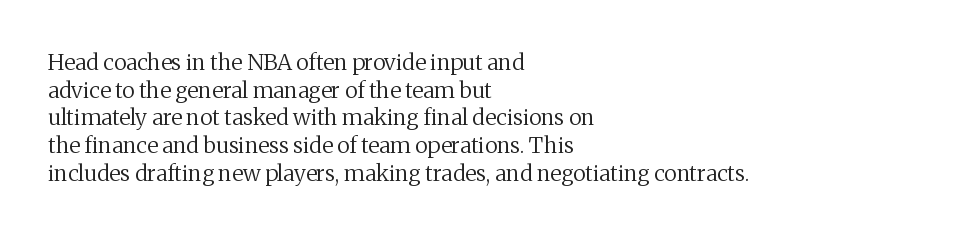
Q: Is the text bold? A: No.
Q: Is the text italic (slanted)? A: No, it is upright.
Q: Is the text underlined? A: No.
Q: How is the paragraph aligned? A: Left-aligned.
Q: Is the spacing between letters normal or unusually wide? A: Normal.
Q: Is the spacing between lines tight, normal or loose? A: Normal.
